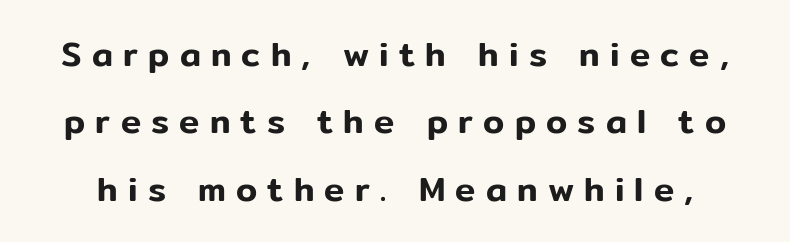
Q: Is the text italic (slanted)? A: No, it is upright.
Q: Is the typeface a serif or a sans-serif typeface? A: Sans-serif.
Q: Is the text underlined? A: No.
Q: Is the spacing between letters normal or unusually wide? A: Unusually wide.
Q: Is the spacing between lines tight, normal or loose? A: Loose.
Q: Width (condensed, normal, or wide)? A: Normal.
Q: Stroke contrast? A: Low.
Q: x-height? A: Medium.
Q: Monospaced? A: No.
